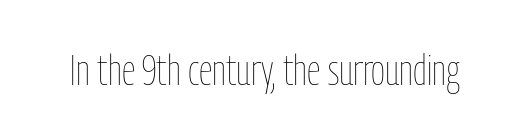
{"italic": "no", "bold": "no", "weight": "thin", "width": "condensed", "stroke_contrast": "low", "x_height": "medium", "monospaced": "no", "underline": "no", "letter_spacing": "normal", "letter_spacing_em": 0.0, "glyph_px": 43}
